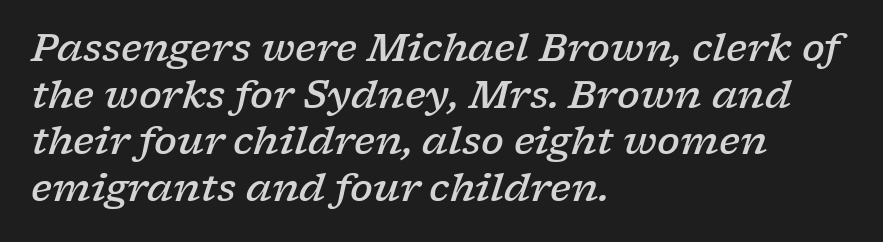
Typeset ragged right — the left edge is the straight one. Each word holds together tightly as a unit, with standard inter-letter gaps. The face used here is a semibold: visibly heavier than regular, lighter than bold. A typesetter would call this proportional, since set widths differ per character. Rule under the text: the space is simply empty. Little horizontal feet cap the strokes, marking this as serif type.
